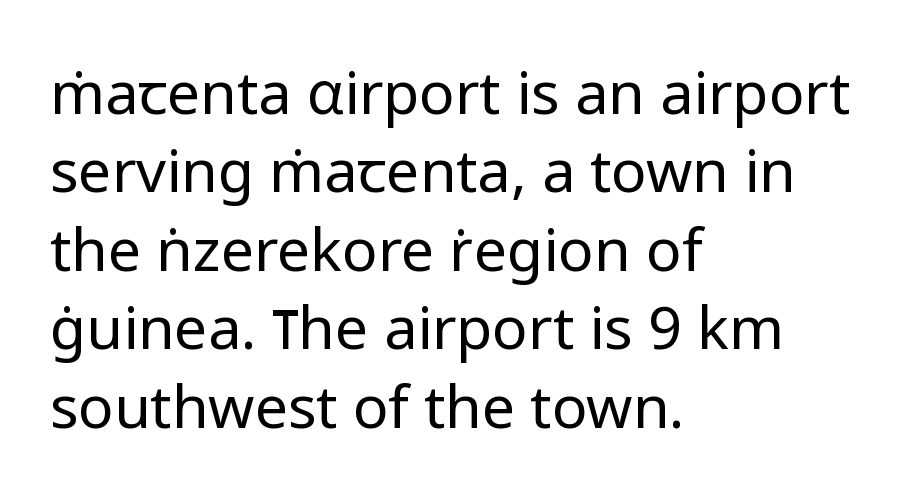
Unlike italic type, these characters show no tilt at all. Classification — sans serif. Which margin do the lines hug? The left one — the right edge is uneven. Character widths vary here, with narrow letters taking less room than wide ones.
